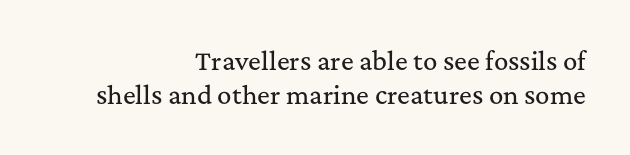
Q: Is the text italic (slanted)? A: No, it is upright.
Q: Is the text underlined? A: No.
Q: How is the paragraph aligned? A: Right-aligned.
Q: Is the spacing between letters normal or unusually wide? A: Normal.
Q: Is the spacing between lines tight, normal or loose? A: Normal.
